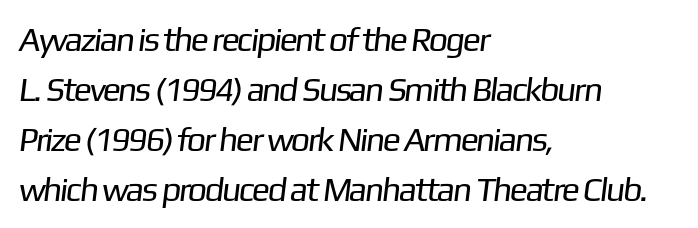
Q: Is the text bold? A: No.
Q: Is the typeface a serif or a sans-serif typeface? A: Sans-serif.
Q: Is the text underlined? A: No.
Q: How is the paragraph aligned? A: Left-aligned.
Q: Is the spacing between letters normal or unusually wide? A: Normal.
Q: Is the spacing between lines tight, normal or loose? A: Normal.
Q: Width (condensed, normal, or wide)? A: Normal.
Q: Stroke contrast? A: Low.
Q: x-height? A: Medium.
Q: Monospaced? A: No.
